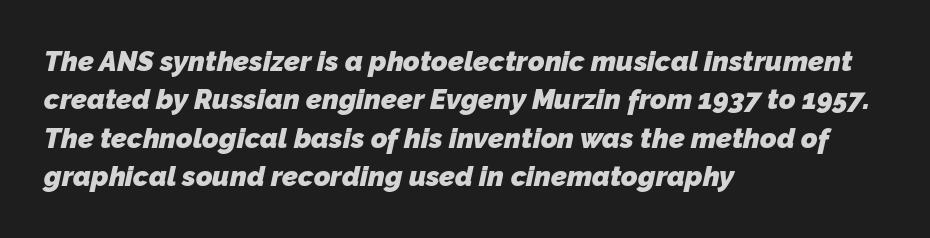
The passage shown has conventional tracking throughout. A typesetter would call this proportional, since set widths differ per character. Short and long lines alike share a common starting point at left. The rendering shows plain stroke endings on the letterforms — a sans-serif design. Evenly set lines give the paragraph a standard silhouette.
